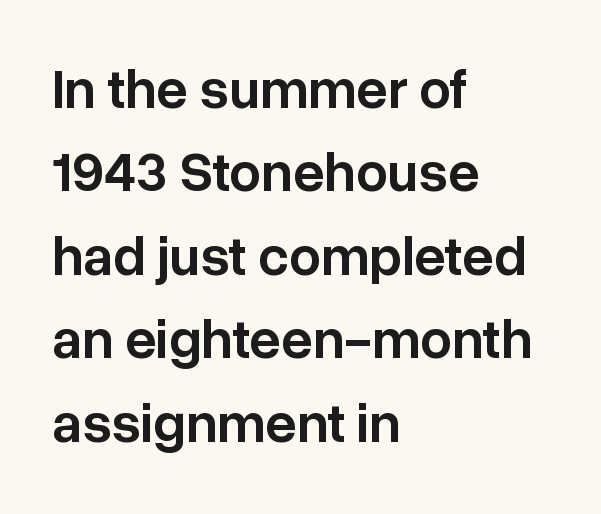
The face used here is a sans, in the tradition of grotesques and geometrics. Interline gaps are of average width in this sample. The letters are semibold — heavier than regular but short of a full bold. This sample uses an upright cut, with every glyph sitting square on the baseline. One-word summary of the alignment: left.
